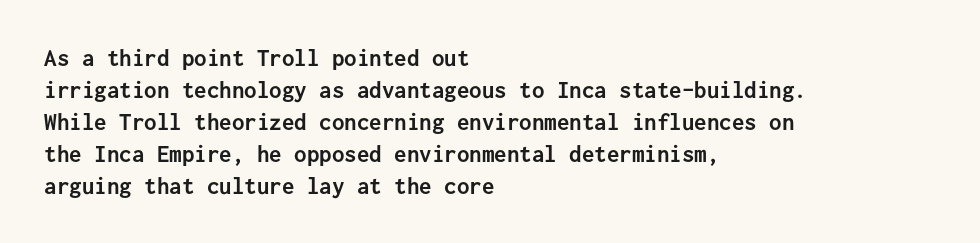
Q: Is the text bold? A: Yes.
Q: Is the text italic (slanted)? A: No, it is upright.
Q: Is the text underlined? A: No.
Q: How is the paragraph aligned? A: Left-aligned.
Q: Is the spacing between letters normal or unusually wide? A: Normal.
Q: Is the spacing between lines tight, normal or loose? A: Normal.
